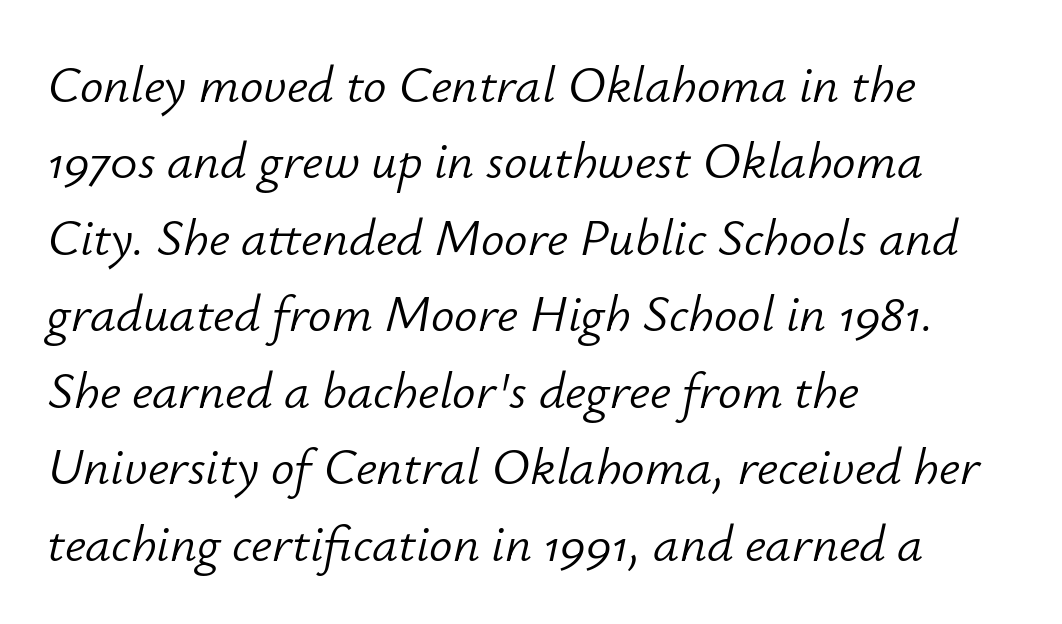
{"italic": "yes", "lean": "right", "slant_degrees": 12, "bold": "no", "weight": "light", "width": "normal", "stroke_contrast": "low", "x_height": "small", "monospaced": "no", "underline": "no", "align": "left", "line_spacing": "normal", "line_spacing_ratio": 1.47, "letter_spacing": "normal", "letter_spacing_em": 0.0, "glyph_px": 52}
